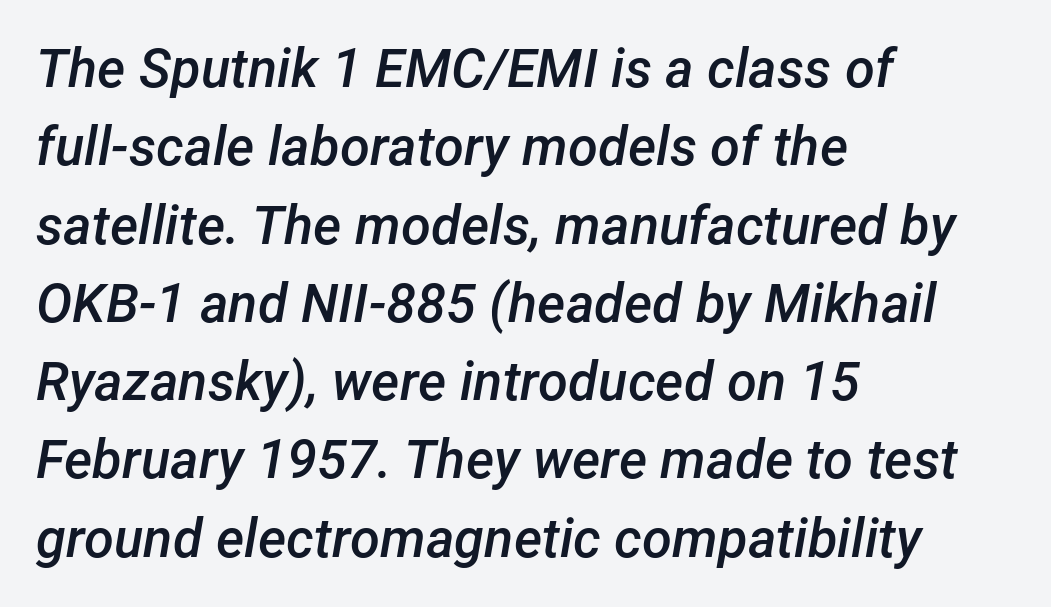
Q: Is the text bold? A: Semi-bold.
Q: Is the text italic (slanted)? A: Yes, it leans right by about 12 degrees.
Q: Is the text underlined? A: No.
Q: How is the paragraph aligned? A: Left-aligned.
Q: Is the spacing between letters normal or unusually wide? A: Normal.
Q: Is the spacing between lines tight, normal or loose? A: Normal.
Q: Width (condensed, normal, or wide)? A: Normal.
Q: Stroke contrast? A: Low.
Q: x-height? A: Medium.
Q: Monospaced? A: No.
